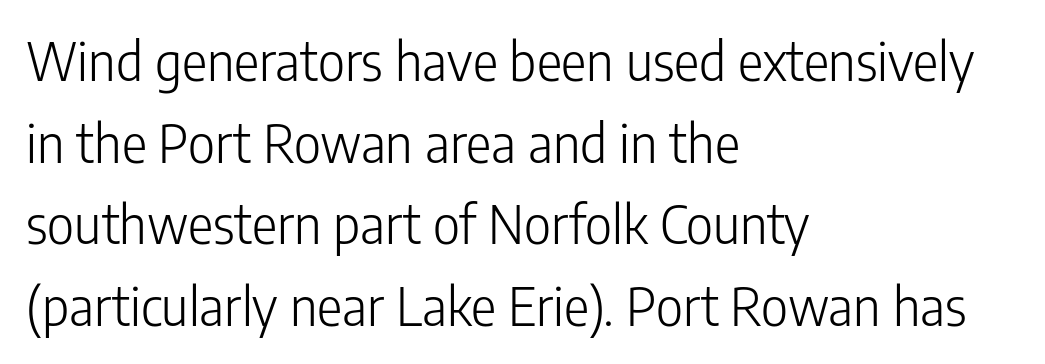
{"serif": "no", "italic": "no", "bold": "no", "weight": "light", "width": "condensed", "stroke_contrast": "low", "x_height": "medium", "monospaced": "no", "underline": "no", "align": "left", "line_spacing": "normal", "line_spacing_ratio": 1.54, "letter_spacing": "normal", "letter_spacing_em": 0.0, "glyph_px": 53}
